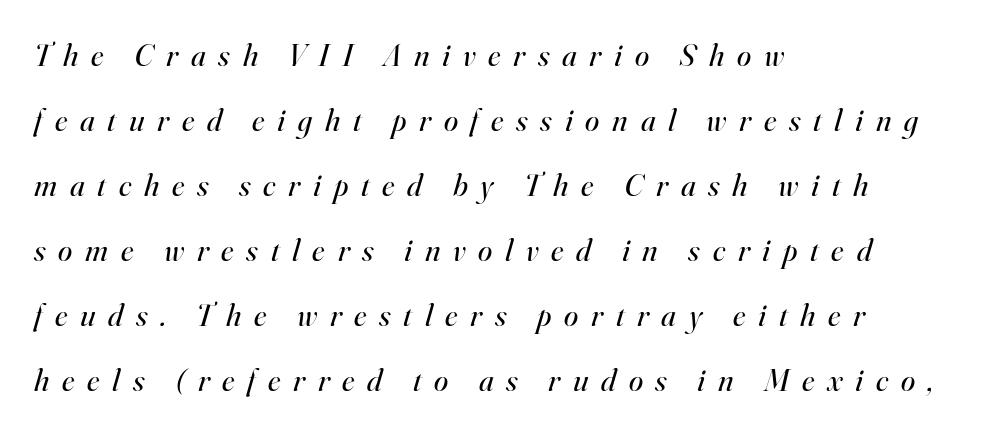
The rendering uses natural spacing where letterforms have individual widths. The text block is weighted toward the left margin, trailing off unevenly rightward. Students, note that the glyphs here are deliberately spaced far apart. The block of text is sparse from top to bottom, with ample space between rows.
